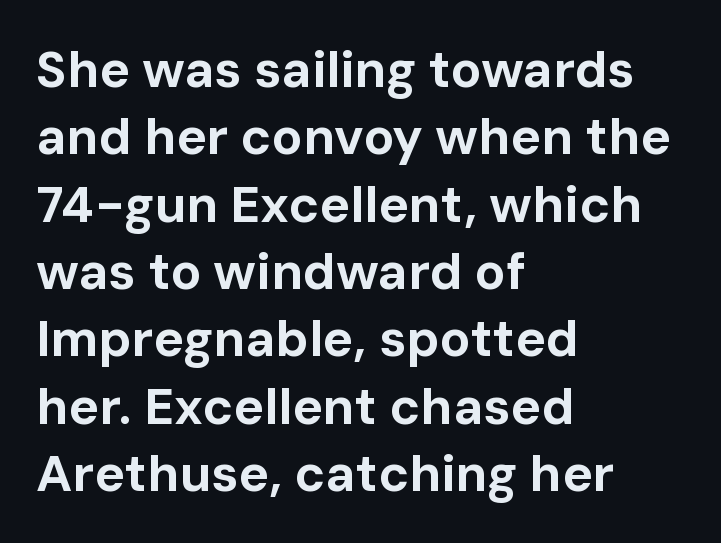
Q: Is the text bold? A: Yes.
Q: Is the text italic (slanted)? A: No, it is upright.
Q: Is the typeface a serif or a sans-serif typeface? A: Sans-serif.
Q: Is the text underlined? A: No.
Q: How is the paragraph aligned? A: Left-aligned.
Q: Is the spacing between letters normal or unusually wide? A: Normal.
Q: Is the spacing between lines tight, normal or loose? A: Normal.
Q: Width (condensed, normal, or wide)? A: Normal.
Q: Stroke contrast? A: Low.
Q: x-height? A: Medium.
Q: Monospaced? A: No.
